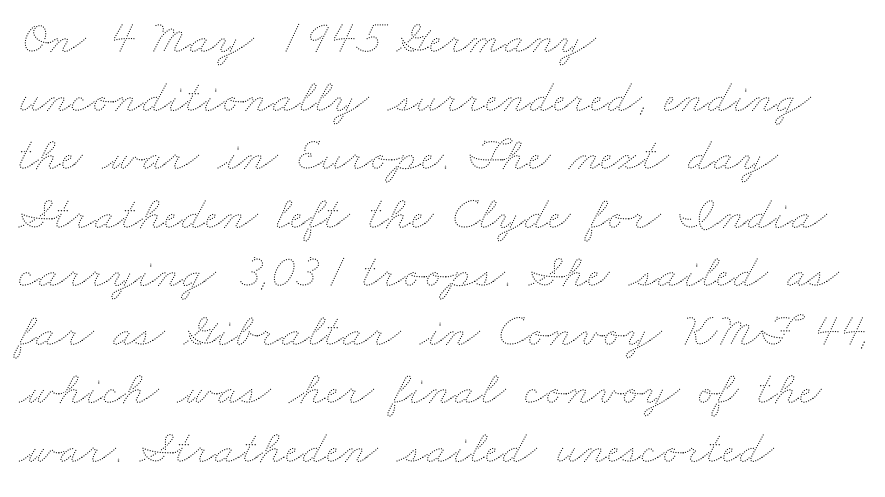
Characters follow at the spacing the type designer built in. Each stroke keeps to a modest, everyday thickness or less. Which margin do the lines hug? The left one — the right edge is uneven. Rule under the text: the space is simply empty. You could not count columns in this text — the font is proportionally spaced.
